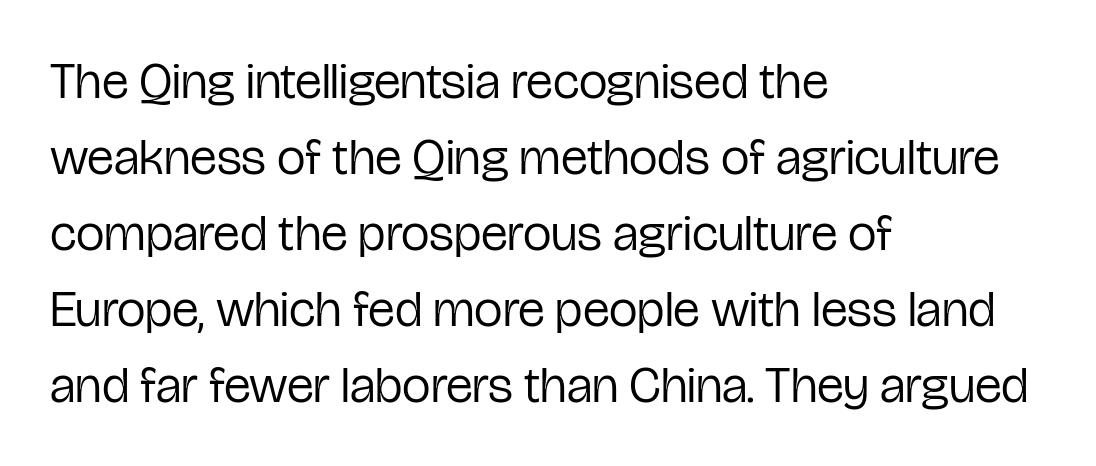
Q: Is the text bold? A: No.
Q: Is the text italic (slanted)? A: No, it is upright.
Q: Is the typeface a serif or a sans-serif typeface? A: Sans-serif.
Q: Is the text underlined? A: No.
Q: How is the paragraph aligned? A: Left-aligned.
Q: Is the spacing between letters normal or unusually wide? A: Normal.
Q: Is the spacing between lines tight, normal or loose? A: Normal.
Q: Width (condensed, normal, or wide)? A: Condensed.
Q: Stroke contrast? A: Low.
Q: x-height? A: Medium.
Q: Monospaced? A: No.
